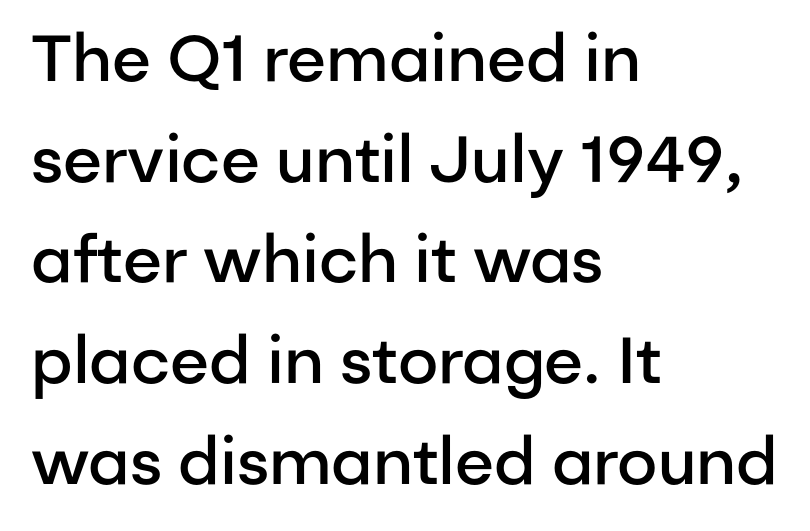
{"serif": "no", "italic": "no", "bold": "semi", "weight": "semibold", "width": "normal", "stroke_contrast": "low", "x_height": "medium", "monospaced": "no", "underline": "no", "align": "left", "line_spacing": "normal", "line_spacing_ratio": 1.55, "letter_spacing": "normal", "letter_spacing_em": 0.0, "glyph_px": 65}
